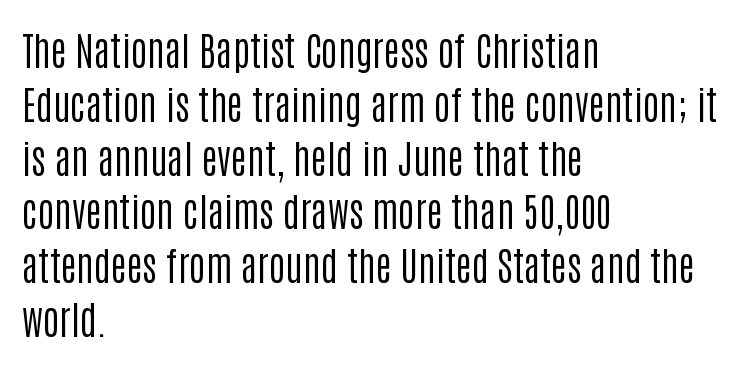
Q: Is the text bold? A: No.
Q: Is the text italic (slanted)? A: No, it is upright.
Q: Is the typeface a serif or a sans-serif typeface? A: Sans-serif.
Q: Is the text underlined? A: No.
Q: How is the paragraph aligned? A: Left-aligned.
Q: Is the spacing between letters normal or unusually wide? A: Normal.
Q: Is the spacing between lines tight, normal or loose? A: Normal.
Q: Width (condensed, normal, or wide)? A: Condensed.
Q: Stroke contrast? A: Low.
Q: x-height? A: Large.
Q: Monospaced? A: No.
